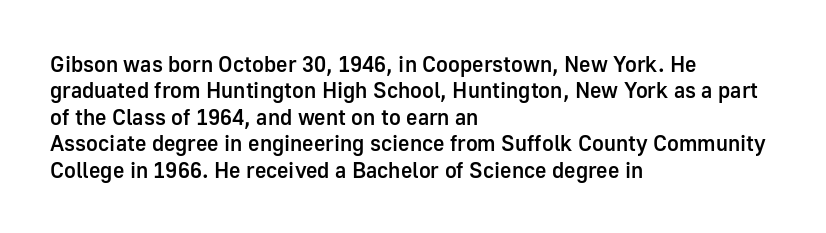
The image shows 22 px text type, upright; set left-aligned, line spacing 1.2x, normal letter spacing, not underlined.
